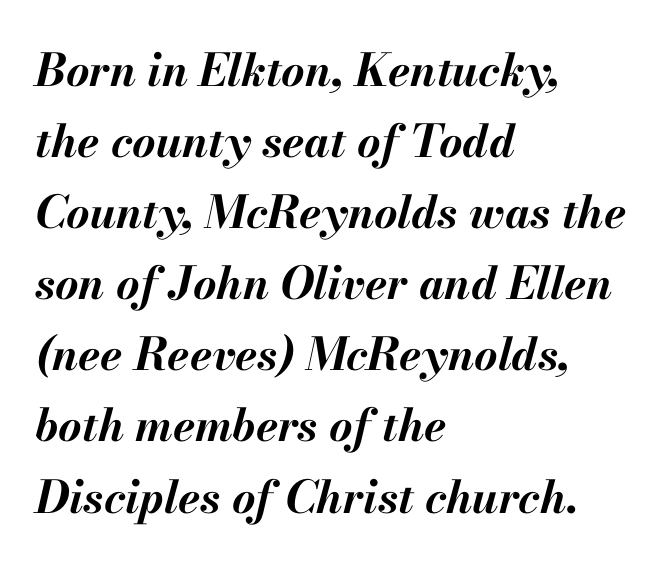
{"italic": "yes", "lean": "right", "slant_degrees": 13, "bold": "yes", "weight": "bold", "width": "normal", "stroke_contrast": "medium", "x_height": "small", "monospaced": "no", "underline": "no", "align": "left", "line_spacing": "normal", "line_spacing_ratio": 1.58, "letter_spacing": "normal", "letter_spacing_em": 0.0, "glyph_px": 45}
